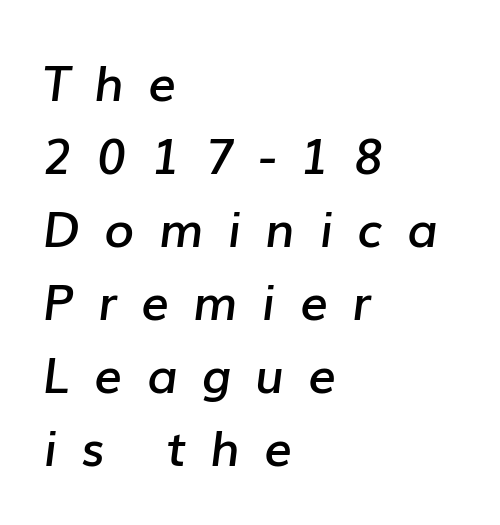
Q: Is the text bold? A: Semi-bold.
Q: Is the text italic (slanted)? A: Yes, it leans right by about 7 degrees.
Q: Is the text underlined? A: No.
Q: How is the paragraph aligned? A: Left-aligned.
Q: Is the spacing between letters normal or unusually wide? A: Unusually wide.
Q: Is the spacing between lines tight, normal or loose? A: Normal.
Q: Width (condensed, normal, or wide)? A: Normal.
Q: Stroke contrast? A: Low.
Q: x-height? A: Medium.
Q: Monospaced? A: No.
